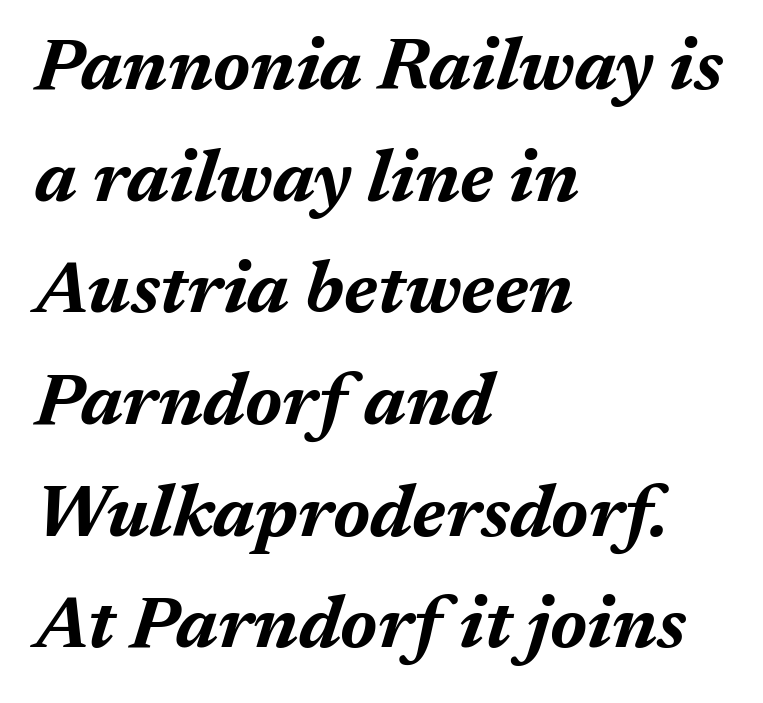
Q: Is the text bold? A: Yes.
Q: Is the text italic (slanted)? A: Yes, it leans right by about 17 degrees.
Q: Is the text underlined? A: No.
Q: How is the paragraph aligned? A: Left-aligned.
Q: Is the spacing between letters normal or unusually wide? A: Normal.
Q: Is the spacing between lines tight, normal or loose? A: Normal.
Q: Width (condensed, normal, or wide)? A: Normal.
Q: Stroke contrast? A: Medium.
Q: x-height? A: Medium.
Q: Monospaced? A: No.
